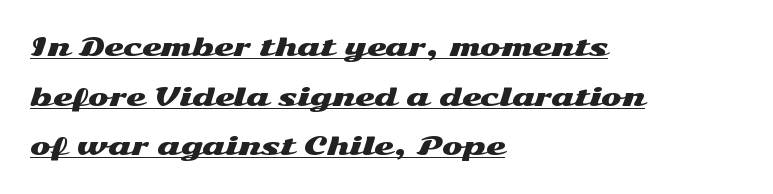
The image shows 25 px text type; set left-aligned, loose line spacing (1.99x), normal letter spacing, underlined.
